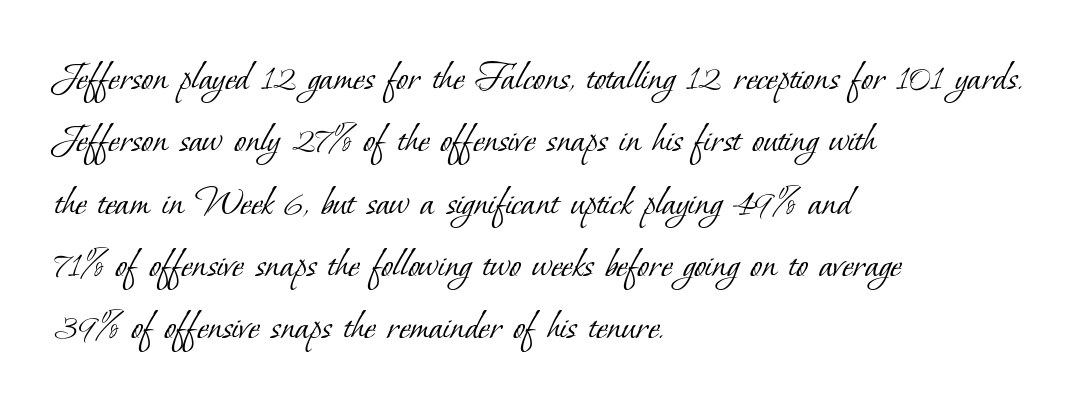
Weight: not bold — regular or lighter. Words float on clear page, feet unadorned. Which margin do the lines hug? The left one — the right edge is uneven. Classification — serif.
